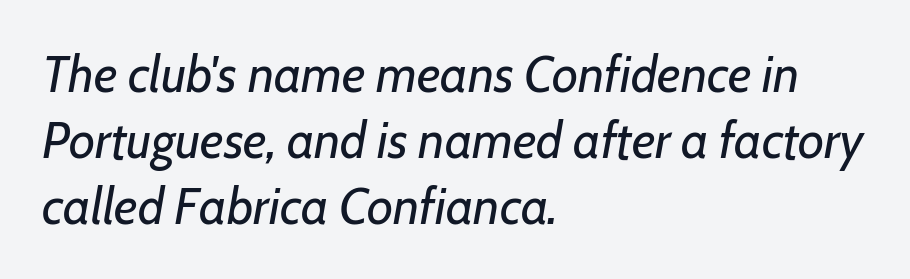
{"italic": "yes", "lean": "right", "slant_degrees": 7, "bold": "no", "weight": "regular", "width": "normal", "stroke_contrast": "low", "x_height": "medium", "monospaced": "no", "underline": "no", "align": "left", "line_spacing": "normal", "line_spacing_ratio": 1.29, "letter_spacing": "normal", "letter_spacing_em": 0.0, "glyph_px": 51}
